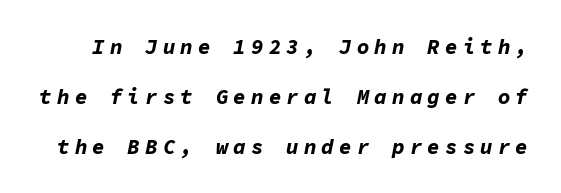
Rendered with sloped, italic letterforms. The foot of each line stays bare and open. Tracking value appears strongly positive — letters spread wide. How would I describe the line gaps? Wide and relaxed. The letters are bold, with thick, heavy strokes.
